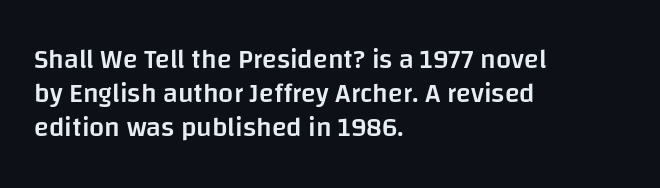
Q: Is the text bold? A: Semi-bold.
Q: Is the text italic (slanted)? A: No, it is upright.
Q: Is the text underlined? A: No.
Q: How is the paragraph aligned? A: Left-aligned.
Q: Is the spacing between letters normal or unusually wide? A: Normal.
Q: Is the spacing between lines tight, normal or loose? A: Normal.
